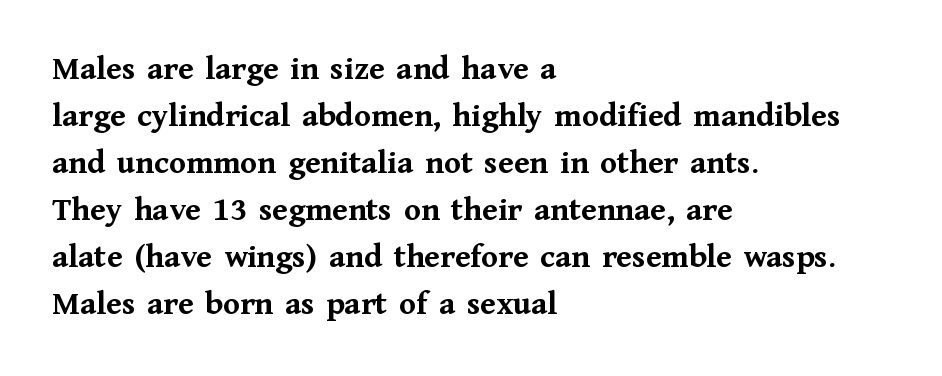
Q: Is the text bold? A: Yes.
Q: Is the text italic (slanted)? A: No, it is upright.
Q: Is the typeface a serif or a sans-serif typeface? A: Serif.
Q: Is the text underlined? A: No.
Q: How is the paragraph aligned? A: Left-aligned.
Q: Is the spacing between letters normal or unusually wide? A: Normal.
Q: Is the spacing between lines tight, normal or loose? A: Normal.
Q: Width (condensed, normal, or wide)? A: Normal.
Q: Stroke contrast? A: Medium.
Q: x-height? A: Medium.
Q: Monospaced? A: No.
